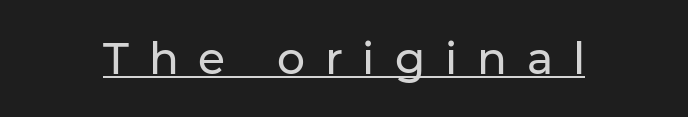
The image shows 44 px sans-serif type, upright; set unusually wide letter spacing (+0.45 em), underlined; low stroke contrast and a medium x-height.
